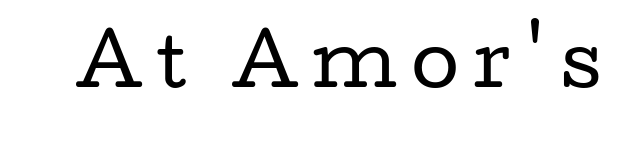
{"serif": "yes", "italic": "no", "bold": "no", "weight": "regular", "width": "wide", "stroke_contrast": "low", "x_height": "medium", "monospaced": "no", "underline": "no", "letter_spacing": "wide", "letter_spacing_em": 0.21, "glyph_px": 69}
